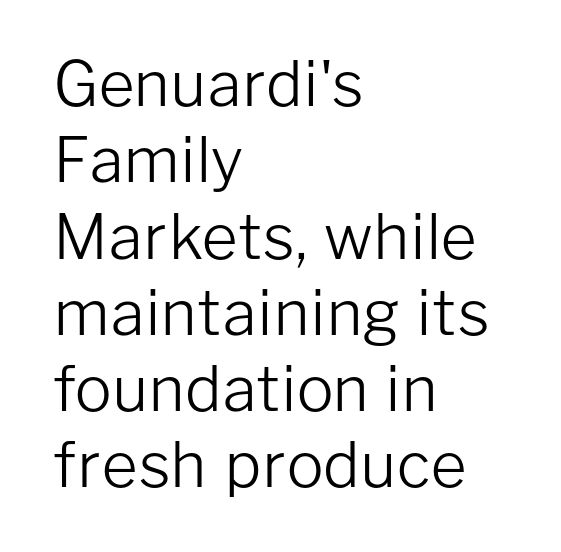
{"serif": "no", "italic": "no", "bold": "no", "weight": "light", "width": "normal", "stroke_contrast": "low", "x_height": "medium", "monospaced": "no", "underline": "no", "align": "left", "line_spacing_ratio": 1.23, "letter_spacing": "normal", "letter_spacing_em": 0.0, "glyph_px": 62}
